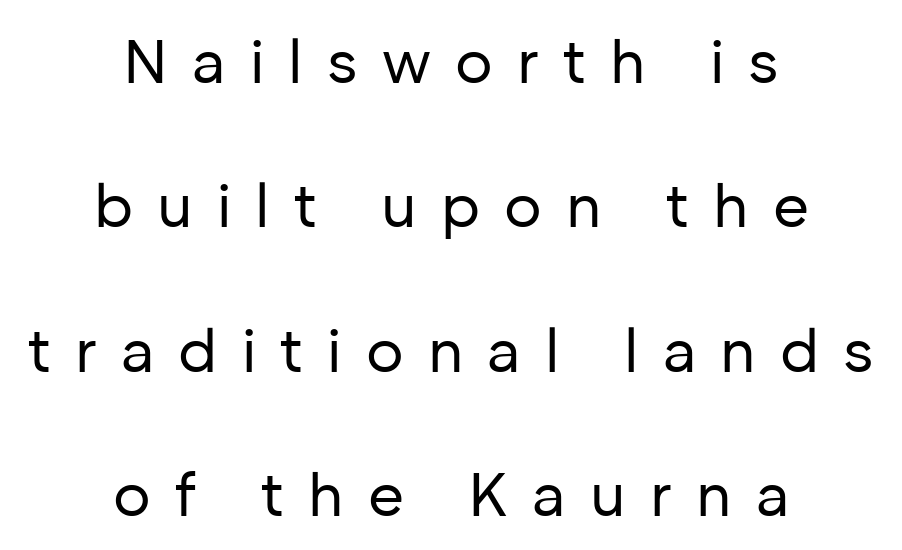
{"serif": "no", "italic": "no", "bold": "no", "weight": "regular", "width": "normal", "stroke_contrast": "low", "x_height": "medium", "monospaced": "no", "underline": "no", "align": "center", "line_spacing": "loose", "line_spacing_ratio": 2.33, "letter_spacing": "wide", "letter_spacing_em": 0.39, "glyph_px": 62}
